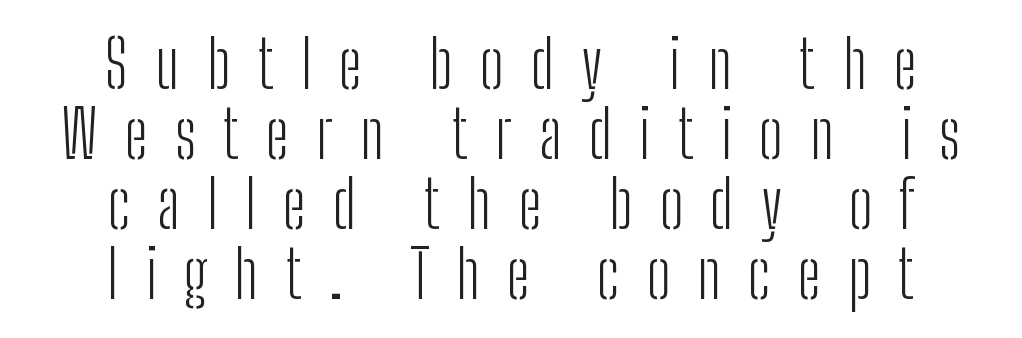
Q: Is the text bold? A: No.
Q: Is the text italic (slanted)? A: No, it is upright.
Q: Is the typeface a serif or a sans-serif typeface? A: Sans-serif.
Q: Is the text underlined? A: No.
Q: How is the paragraph aligned? A: Centered.
Q: Is the spacing between letters normal or unusually wide? A: Unusually wide.
Q: Is the spacing between lines tight, normal or loose? A: Tight.
Q: Width (condensed, normal, or wide)? A: Condensed.
Q: Stroke contrast? A: Low.
Q: x-height? A: Medium.
Q: Monospaced? A: No.
